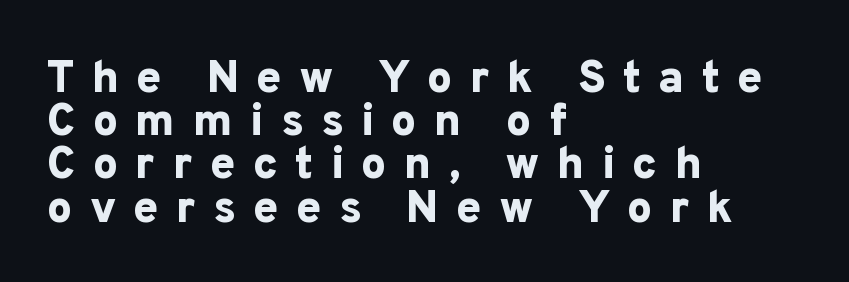
The image shows 45 px bold sans-serif type, upright; set left-aligned, tight line spacing (0.96x), unusually wide letter spacing (+0.38 em), not underlined; low stroke contrast and a medium x-height.
